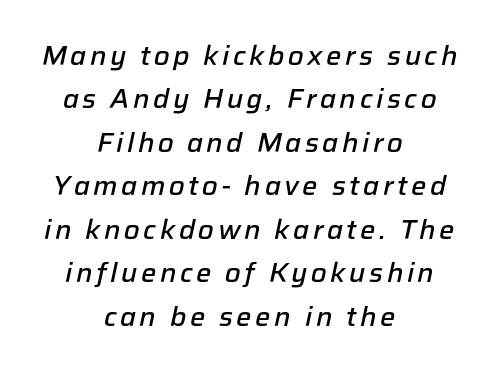
A semibold gives these letters moderate extra thickness, short of bold. The whitespace from short lines is split evenly between both sides. Would a proofreader flag this as italicized? Yes. Students, observe: this is what conventionally led text looks like.
